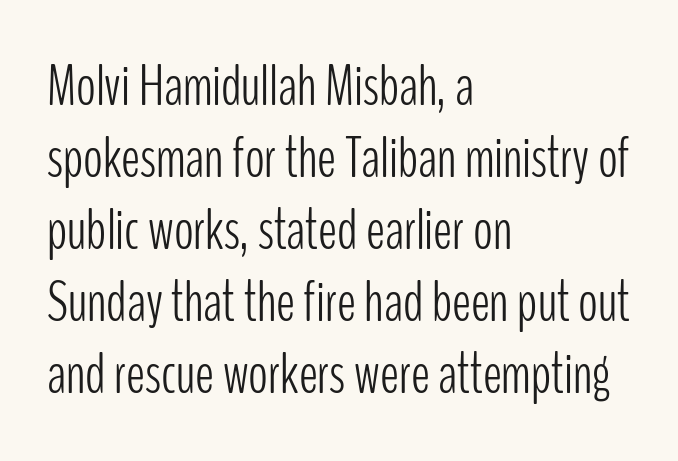
Q: Is the text bold? A: No.
Q: Is the text italic (slanted)? A: No, it is upright.
Q: Is the typeface a serif or a sans-serif typeface? A: Sans-serif.
Q: Is the text underlined? A: No.
Q: How is the paragraph aligned? A: Left-aligned.
Q: Is the spacing between letters normal or unusually wide? A: Normal.
Q: Width (condensed, normal, or wide)? A: Condensed.
Q: Stroke contrast? A: Low.
Q: x-height? A: Medium.
Q: Monospaced? A: No.
